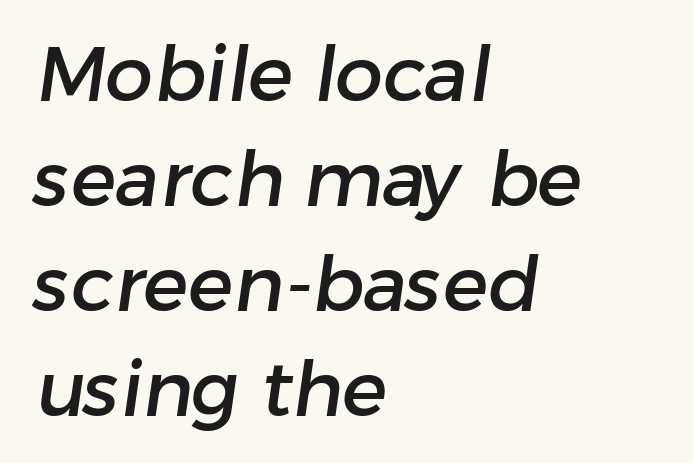
The image shows 76 px sans-serif type; set left-aligned, normal line spacing (1.38x), normal letter spacing, not underlined; low stroke contrast and a medium x-height.
